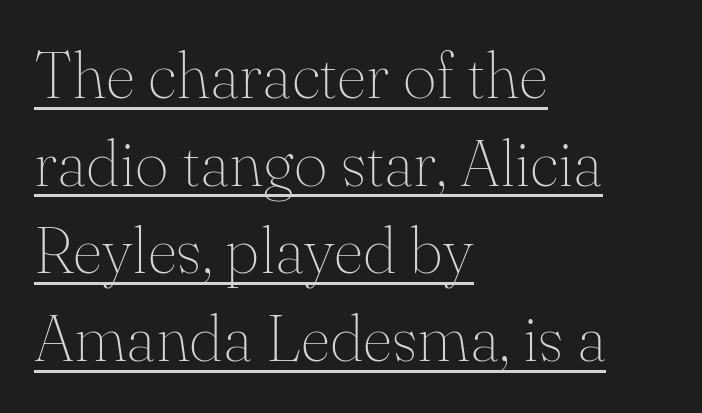
{"serif": "yes", "italic": "no", "bold": "no", "weight": "thin", "width": "normal", "stroke_contrast": "medium", "x_height": "small", "monospaced": "no", "underline": "yes", "align": "left", "line_spacing": "normal", "line_spacing_ratio": 1.35, "letter_spacing": "normal", "letter_spacing_em": 0.0, "glyph_px": 65}
